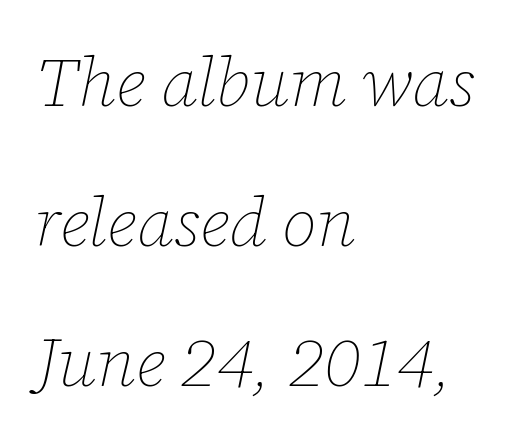
Posture: slanted. This rendering uses left alignment, leaving the right contour irregular. The face looks like a standard text weight, possibly lighter. The passage shown is typed in a proportional face where columns would drift. These lines keep a tight, regular rhythm from letter to letter.
